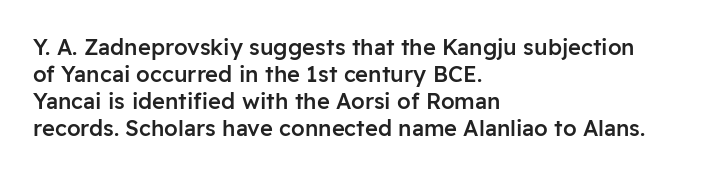
The image shows 22 px text type, upright; set left-aligned, line spacing 1.22x, normal letter spacing, not underlined.
